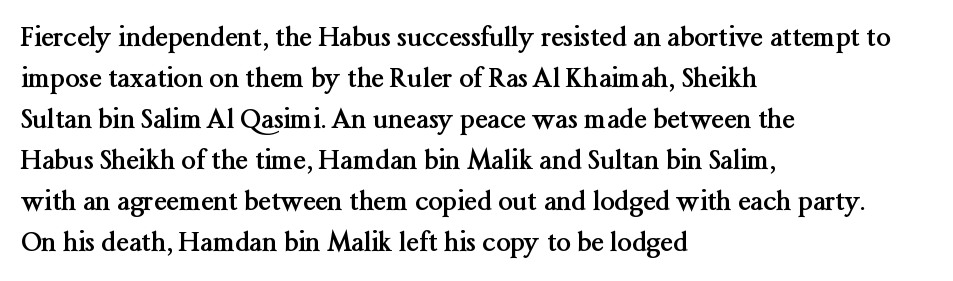
{"italic": "no", "bold": "yes", "underline": "no", "align": "left", "line_spacing": "normal", "line_spacing_ratio": 1.58, "letter_spacing": "normal", "letter_spacing_em": 0.0, "glyph_px": 26}
